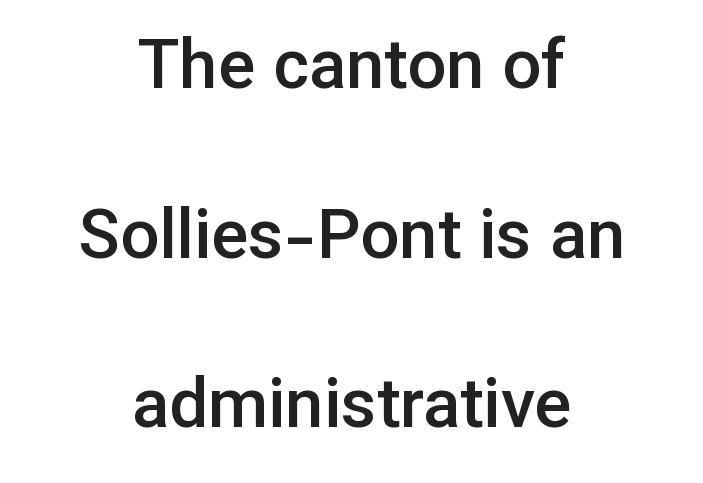
{"serif": "no", "italic": "no", "bold": "semi", "weight": "semibold", "width": "normal", "stroke_contrast": "low", "x_height": "medium", "monospaced": "no", "underline": "no", "align": "center", "line_spacing": "loose", "line_spacing_ratio": 2.46, "letter_spacing": "normal", "letter_spacing_em": 0.0, "glyph_px": 69}
